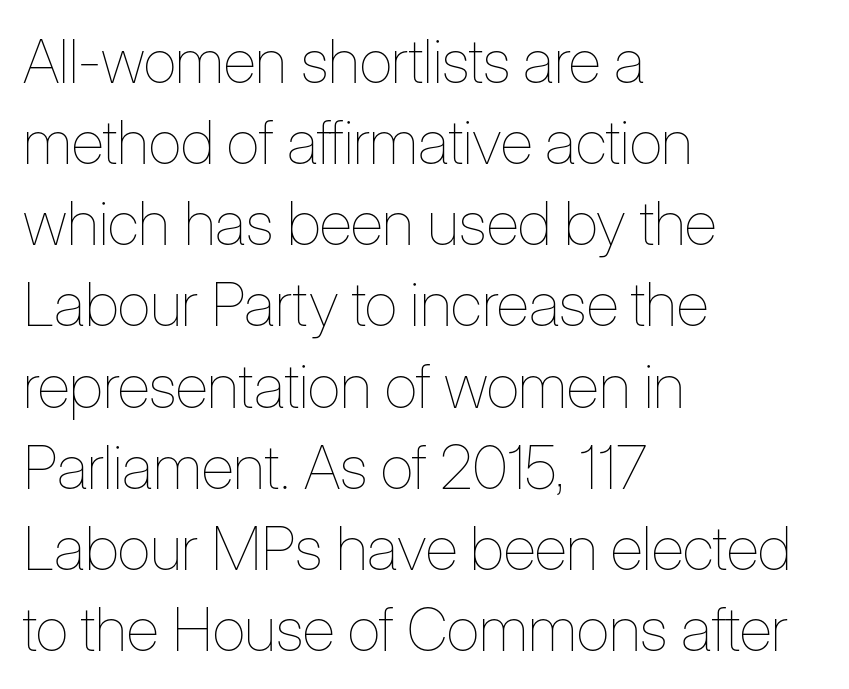
{"italic": "no", "bold": "no", "weight": "thin", "width": "condensed", "stroke_contrast": "low", "x_height": "medium", "monospaced": "no", "underline": "no", "align": "left", "line_spacing": "normal", "line_spacing_ratio": 1.33, "letter_spacing": "normal", "letter_spacing_em": 0.0, "glyph_px": 61}
